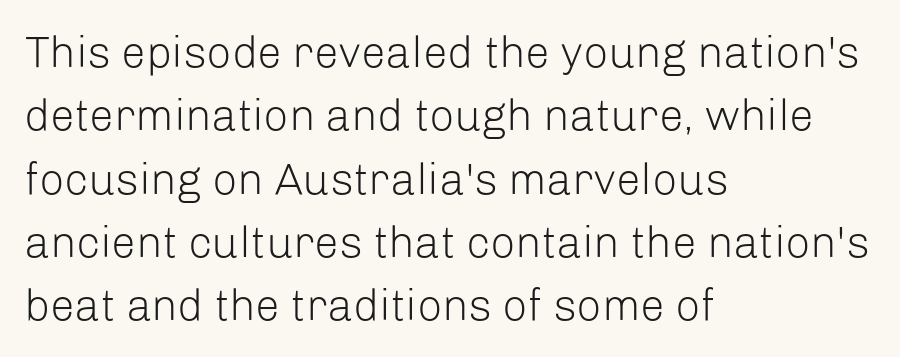
Interline gaps are of average width in this sample. The letterforms sit at book weight or below. Only glyphs here, with clear space below each row. Where is the straight margin? On the left.
